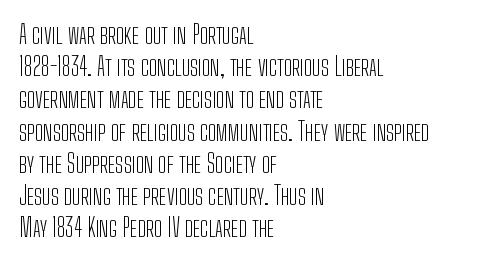
{"italic": "no", "bold": "no", "underline": "no", "align": "left", "line_spacing": "normal", "line_spacing_ratio": 1.29, "letter_spacing": "normal", "letter_spacing_em": 0.0, "glyph_px": 25}
